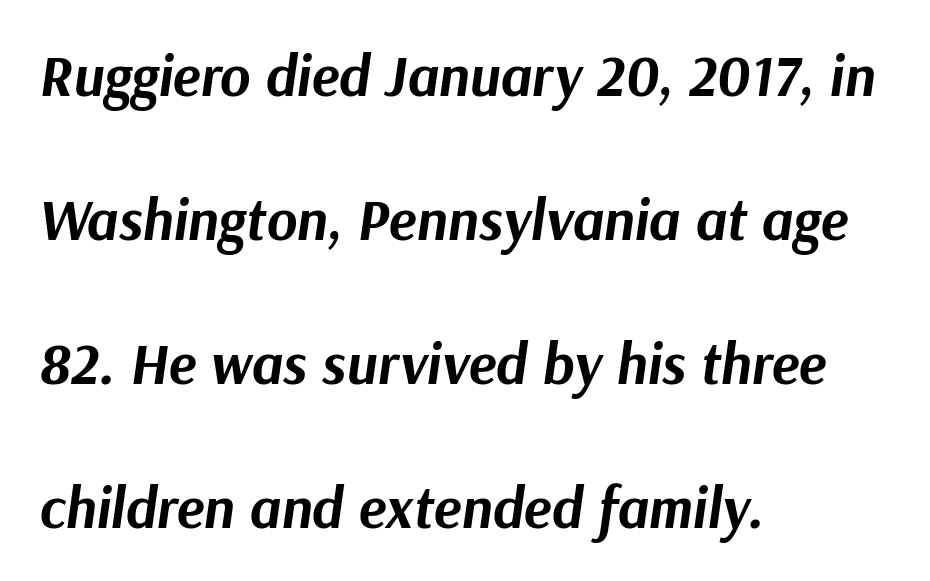
Widely set lines give the paragraph a tall, airy silhouette. You can tell it's italic because the verticals aren't actually vertical. What weight is shown? A full bold with thick strokes. The face used here is proportionally spaced, like ordinary book or web type.
